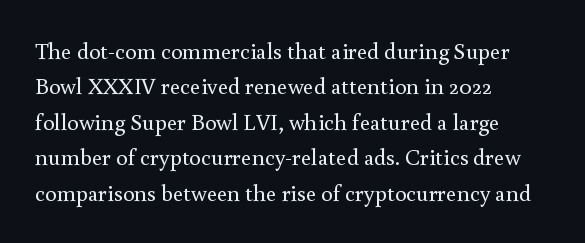
The image shows 23 px text type, upright; set left-aligned, normal line spacing (1.54x), normal letter spacing, not underlined.
